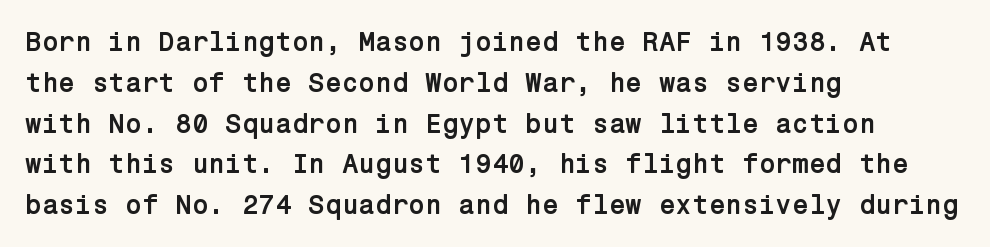
Q: Is the text bold? A: Yes.
Q: Is the text italic (slanted)? A: No, it is upright.
Q: Is the text underlined? A: No.
Q: How is the paragraph aligned? A: Left-aligned.
Q: Is the spacing between letters normal or unusually wide? A: Normal.
Q: Is the spacing between lines tight, normal or loose? A: Normal.
